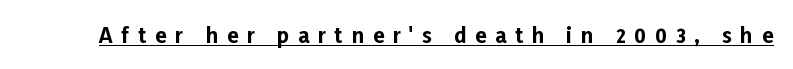
Q: Is the text bold? A: Yes.
Q: Is the text italic (slanted)? A: No, it is upright.
Q: Is the text underlined? A: Yes.
Q: Is the spacing between letters normal or unusually wide? A: Unusually wide.
